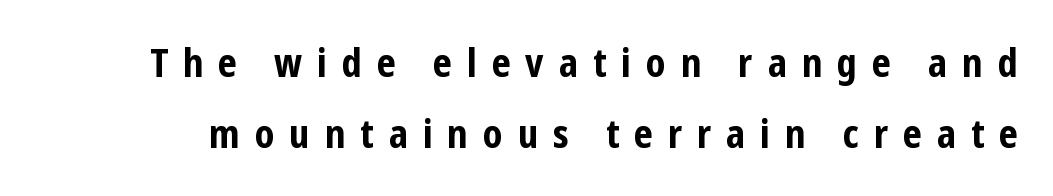
Q: Is the text bold? A: Yes.
Q: Is the text italic (slanted)? A: No, it is upright.
Q: Is the typeface a serif or a sans-serif typeface? A: Sans-serif.
Q: Is the text underlined? A: No.
Q: Is the spacing between letters normal or unusually wide? A: Unusually wide.
Q: Width (condensed, normal, or wide)? A: Condensed.
Q: Stroke contrast? A: Low.
Q: x-height? A: Medium.
Q: Monospaced? A: No.
